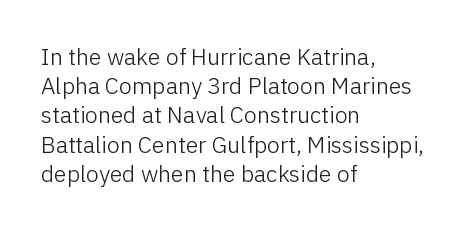
The image shows 23 px text type, upright; set left-aligned, normal line spacing (1.27x), normal letter spacing, not underlined.
